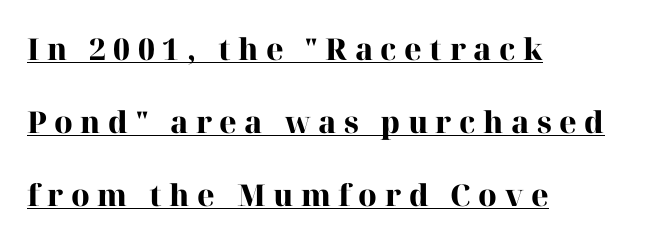
A student would call this left alignment; a typographer would say flush left, rag right. The words here are underlined. Every character sits straight up, as roman type does. Someone cranked the tracking dial way up on this one. The designer went with a serif here, giving each stem small feet. Spacing verdict: proportional, widths tailored to each character.
